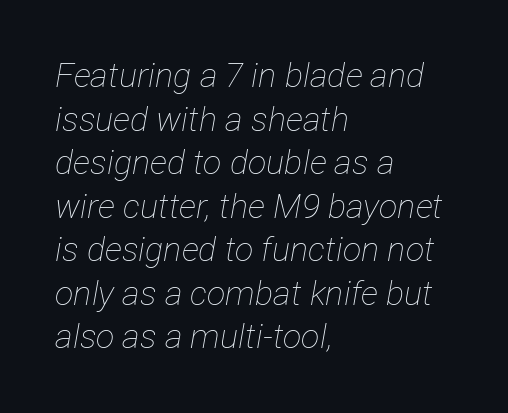
{"italic": "yes", "lean": "right", "slant_degrees": 12, "bold": "no", "weight": "thin", "width": "condensed", "stroke_contrast": "low", "x_height": "medium", "monospaced": "no", "underline": "no", "align": "left", "line_spacing": "normal", "line_spacing_ratio": 1.28, "letter_spacing": "normal", "letter_spacing_em": 0.0, "glyph_px": 34}
